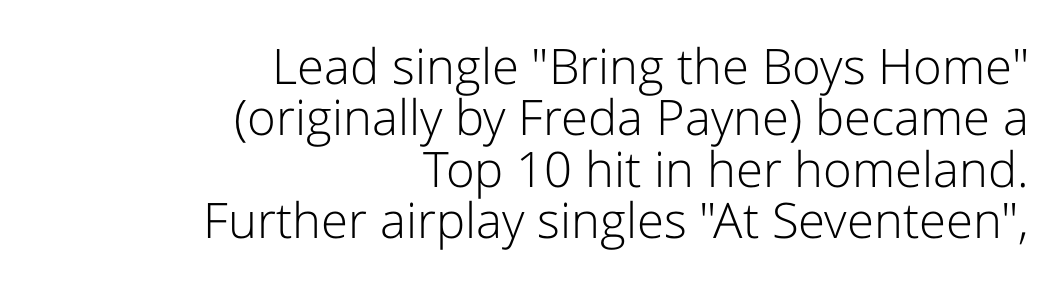
Q: Is the text bold? A: No.
Q: Is the text italic (slanted)? A: No, it is upright.
Q: Is the typeface a serif or a sans-serif typeface? A: Sans-serif.
Q: Is the text underlined? A: No.
Q: How is the paragraph aligned? A: Right-aligned.
Q: Is the spacing between letters normal or unusually wide? A: Normal.
Q: Is the spacing between lines tight, normal or loose? A: Tight.
Q: Width (condensed, normal, or wide)? A: Normal.
Q: Stroke contrast? A: Low.
Q: x-height? A: Medium.
Q: Monospaced? A: No.
